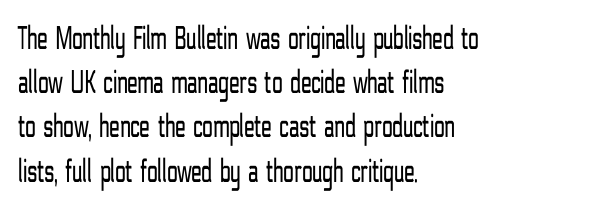
Q: Is the text bold? A: No.
Q: Is the text italic (slanted)? A: No, it is upright.
Q: Is the typeface a serif or a sans-serif typeface? A: Sans-serif.
Q: Is the text underlined? A: No.
Q: How is the paragraph aligned? A: Left-aligned.
Q: Is the spacing between letters normal or unusually wide? A: Normal.
Q: Is the spacing between lines tight, normal or loose? A: Normal.
Q: Width (condensed, normal, or wide)? A: Condensed.
Q: Stroke contrast? A: Low.
Q: x-height? A: Medium.
Q: Monospaced? A: No.
